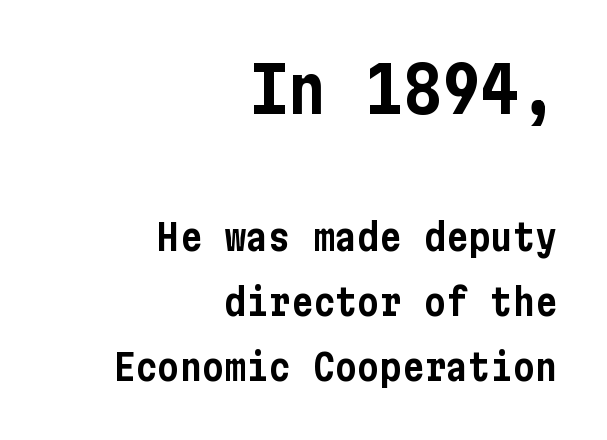
The image shows 64 px condensed sans-serif type, upright; set right-aligned, line spacing 1.76x, normal letter spacing, not underlined; the first (top) block is 1.73x larger; low stroke contrast and a medium x-height.
